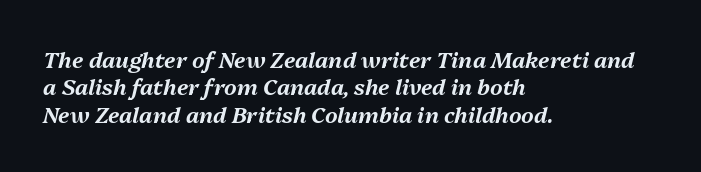
{"italic": "yes", "lean": "right", "slant_degrees": 13, "underline": "no", "align": "left", "line_spacing_ratio": 1.24, "letter_spacing": "normal", "letter_spacing_em": 0.0, "glyph_px": 22}
